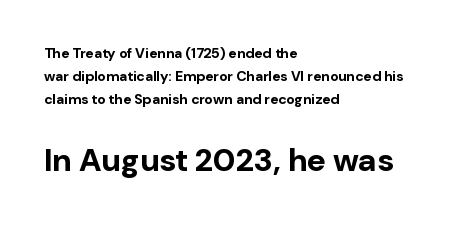
{"serif": "no", "italic": "no", "bold": "yes", "weight": "bold", "width": "normal", "stroke_contrast": "low", "x_height": "medium", "monospaced": "no", "underline": "no", "align": "left", "line_spacing": "normal", "line_spacing_ratio": 1.65, "letter_spacing": "normal", "letter_spacing_em": 0.0, "larger_block": "second", "size_ratio": 2.29, "glyph_px": 32}
